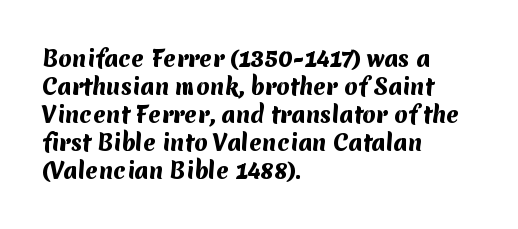
The setting favours the left margin, as ordinary paragraphs usually do. Students, this is bold: see how much ink each stroke carries. The type is set solid horizontally, with unmodified tracking. This rendering features lettering with no underline.
